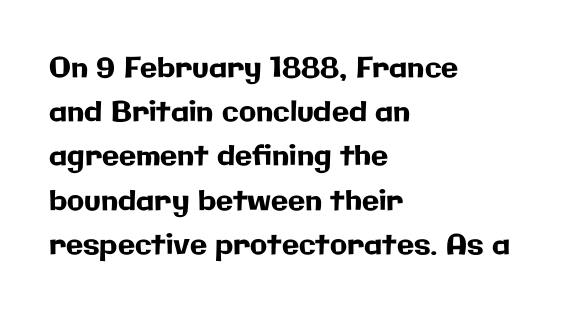
The image shows 28 px sans-serif type, upright; set left-aligned, normal line spacing (1.58x), normal letter spacing, not underlined; low stroke contrast and a medium x-height.
